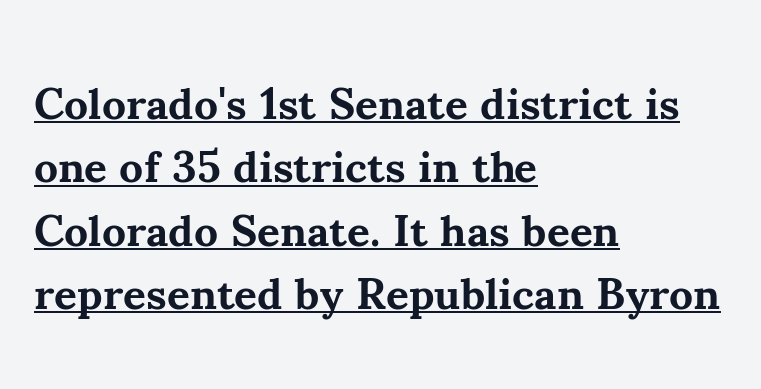
Q: Is the text bold? A: Yes.
Q: Is the text italic (slanted)? A: No, it is upright.
Q: Is the typeface a serif or a sans-serif typeface? A: Serif.
Q: Is the text underlined? A: Yes.
Q: How is the paragraph aligned? A: Left-aligned.
Q: Is the spacing between letters normal or unusually wide? A: Normal.
Q: Is the spacing between lines tight, normal or loose? A: Normal.
Q: Width (condensed, normal, or wide)? A: Normal.
Q: Stroke contrast? A: Medium.
Q: x-height? A: Small.
Q: Monospaced? A: No.
